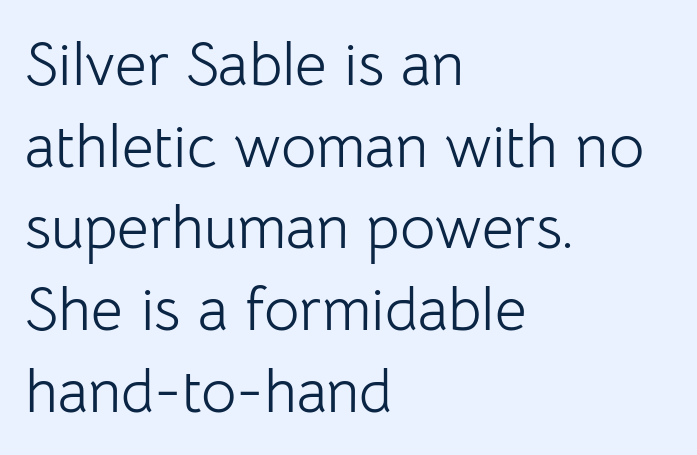
Q: Is the text bold? A: No.
Q: Is the text italic (slanted)? A: No, it is upright.
Q: Is the typeface a serif or a sans-serif typeface? A: Sans-serif.
Q: Is the text underlined? A: No.
Q: How is the paragraph aligned? A: Left-aligned.
Q: Is the spacing between letters normal or unusually wide? A: Normal.
Q: Is the spacing between lines tight, normal or loose? A: Normal.
Q: Width (condensed, normal, or wide)? A: Normal.
Q: Stroke contrast? A: Low.
Q: x-height? A: Medium.
Q: Monospaced? A: No.
